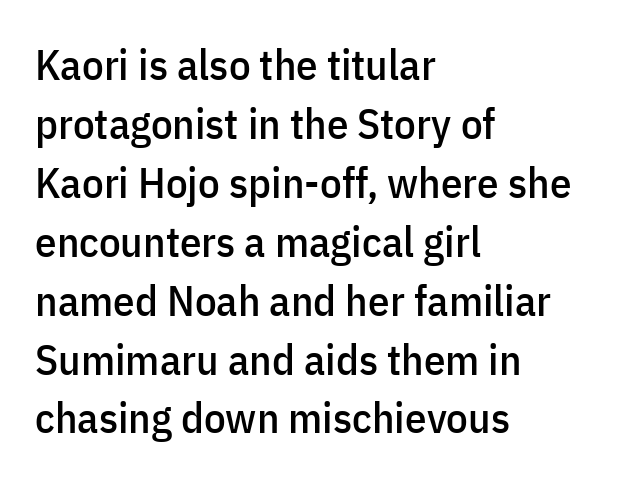
Q: Is the text italic (slanted)? A: No, it is upright.
Q: Is the typeface a serif or a sans-serif typeface? A: Sans-serif.
Q: Is the text underlined? A: No.
Q: How is the paragraph aligned? A: Left-aligned.
Q: Is the spacing between letters normal or unusually wide? A: Normal.
Q: Is the spacing between lines tight, normal or loose? A: Normal.
Q: Width (condensed, normal, or wide)? A: Condensed.
Q: Stroke contrast? A: Low.
Q: x-height? A: Medium.
Q: Monospaced? A: No.
